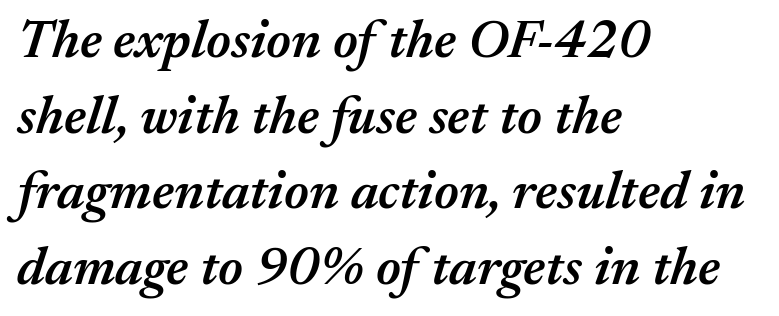
{"italic": "yes", "lean": "right", "slant_degrees": 17, "bold": "semi", "weight": "semibold", "width": "normal", "stroke_contrast": "medium", "x_height": "medium", "monospaced": "no", "underline": "no", "align": "left", "line_spacing": "normal", "line_spacing_ratio": 1.4, "letter_spacing": "normal", "letter_spacing_em": 0.0, "glyph_px": 54}
